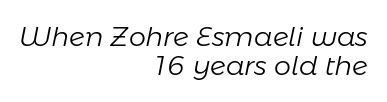
{"italic": "yes", "lean": "right", "slant_degrees": 11, "bold": "no", "underline": "no", "align": "right", "line_spacing": "tight", "line_spacing_ratio": 1.09, "letter_spacing": "normal", "letter_spacing_em": 0.0, "glyph_px": 27}
